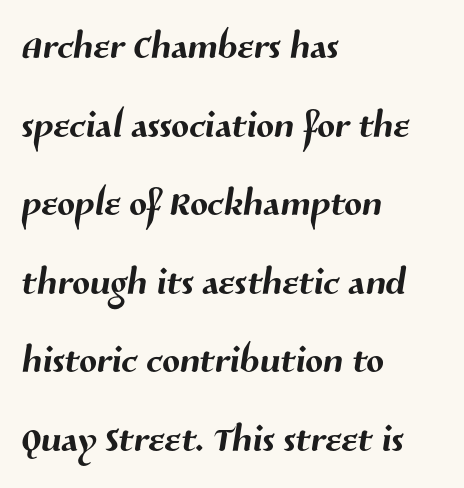
The characters display no serif detailing; their extremities are plain. Proportional: the letters do not fall into vertical columns. Glance below the letters and you will spot only blank space. Letter spacing: default. Horizontally, the lines are justified to the leading edge only. Interline gaps are of average width in this sample.
